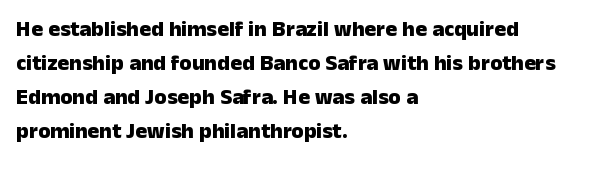
{"italic": "no", "bold": "yes", "underline": "no", "align": "left", "line_spacing": "normal", "line_spacing_ratio": 1.55, "letter_spacing": "normal", "letter_spacing_em": 0.0, "glyph_px": 22}
